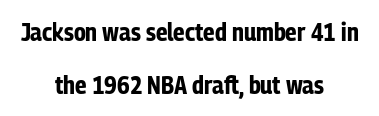
{"italic": "no", "bold": "yes", "underline": "no", "align": "center", "line_spacing": "loose", "line_spacing_ratio": 2.11, "letter_spacing": "normal", "letter_spacing_em": 0.0, "glyph_px": 25}
